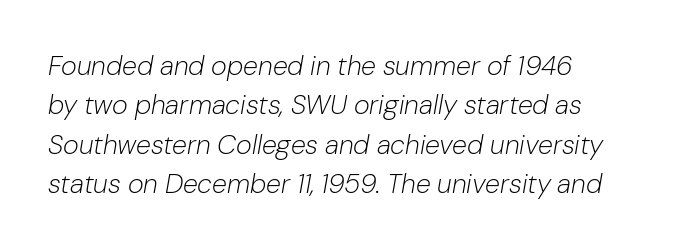
{"italic": "yes", "lean": "right", "slant_degrees": 10, "bold": "no", "underline": "no", "align": "left", "line_spacing": "normal", "line_spacing_ratio": 1.46, "letter_spacing": "normal", "letter_spacing_em": 0.0, "glyph_px": 27}
